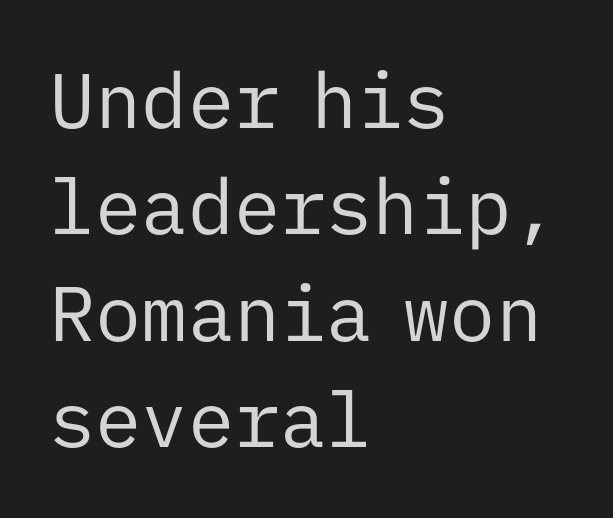
The image shows 77 px regular-weight sans-serif type, upright, monospaced; set left-aligned, normal line spacing (1.38x), normal letter spacing, not underlined; low stroke contrast and a medium x-height.
